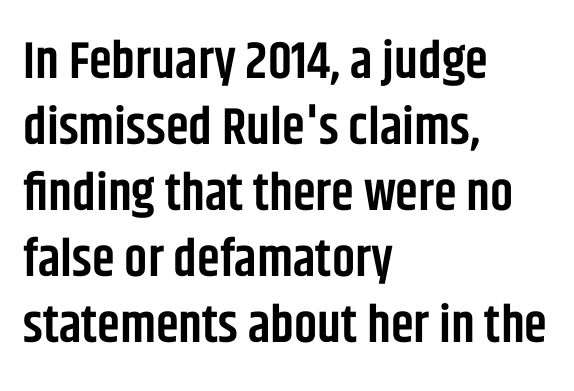
Every character sits straight up, as roman type does. Here the designer chose a conventional face with non-uniform glyph widths. Glance below the letters and you will spot only blank space. Look at the tracking — it's just the regular setting, nothing added. In CSS terms this would be text-align: left. How would I describe the line gaps? Plain and ordinary.
